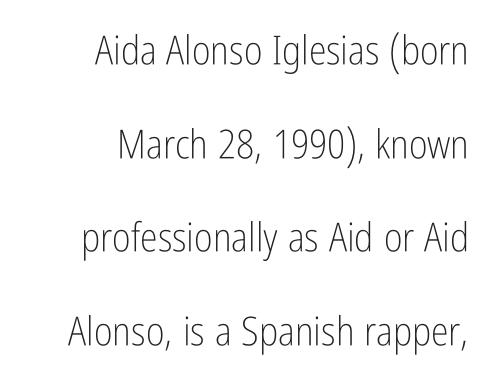
The gap between lines stays unmarked. Typographically, this falls in the sans-serif category. The gaps between neighbouring characters are ordinary and unremarkable. Typeset ragged left — the right edge is the straight one.
